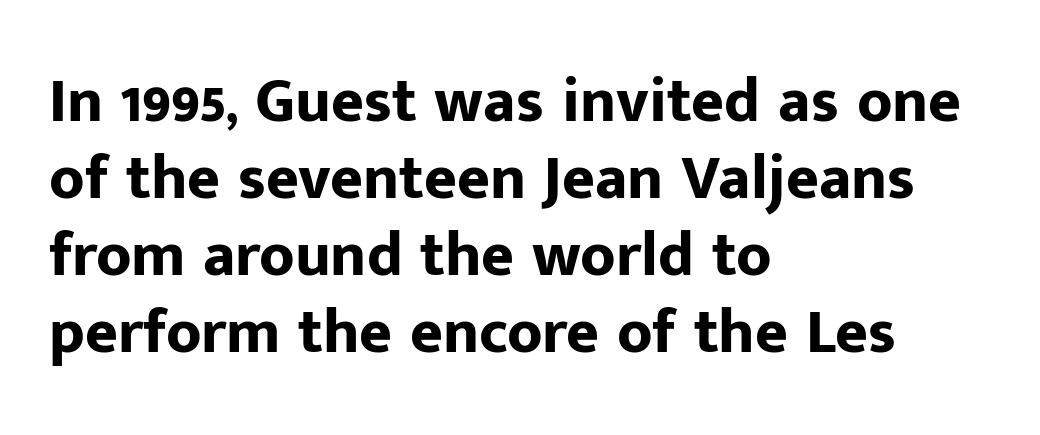
The image shows 63 px bold sans-serif type, upright; set left-aligned, line spacing 1.22x, normal letter spacing, not underlined; low stroke contrast and a medium x-height.
